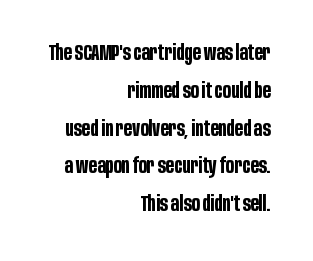
Beneath every word, the page is bare. This is heavy type, rendered in bold. Alignment: flush right. The letters sit at their default tracking, neither squeezed nor spread. Posture: vertical.
